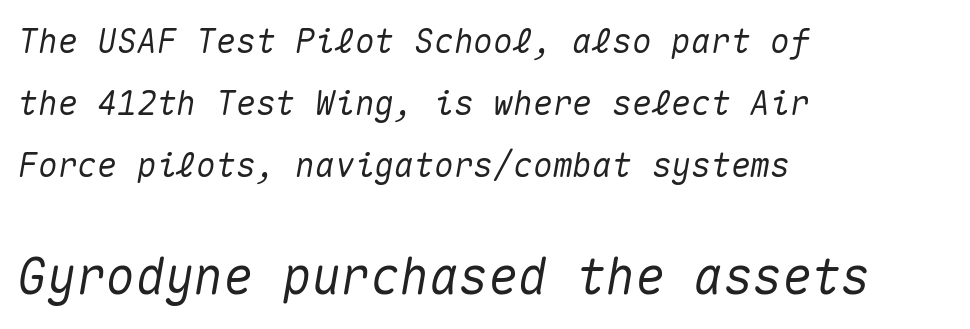
{"italic": "yes", "lean": "right", "slant_degrees": 10, "width": "normal", "stroke_contrast": "medium", "x_height": "medium", "monospaced": "yes", "underline": "no", "align": "left", "line_spacing_ratio": 1.88, "letter_spacing": "normal", "letter_spacing_em": 0.0, "larger_block": "second", "size_ratio": 1.48, "glyph_px": 49}
